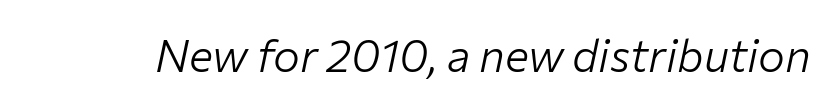
The image shows 45 px light type, italic (leaning right); set normal letter spacing, not underlined; low stroke contrast and a medium x-height.
